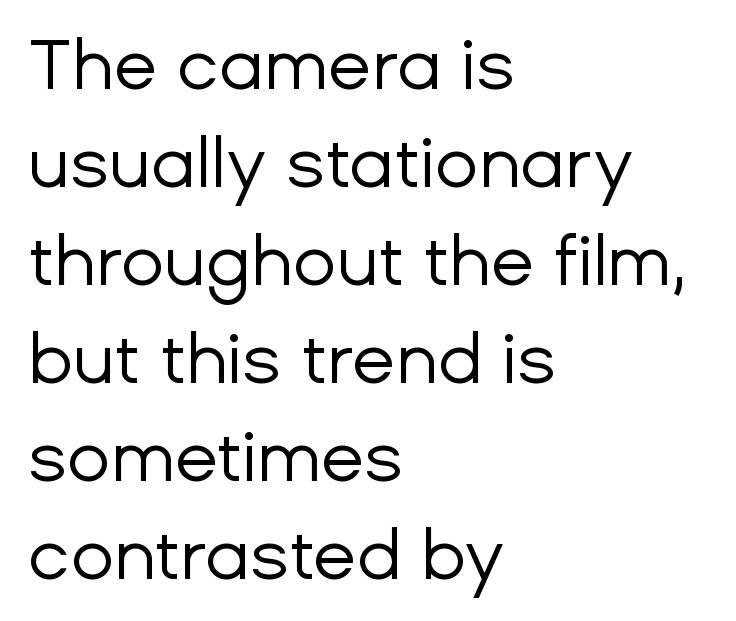
The image shows 71 px regular-weight sans-serif type, upright; set left-aligned, normal line spacing (1.38x), normal letter spacing, not underlined; low stroke contrast and a medium x-height.
